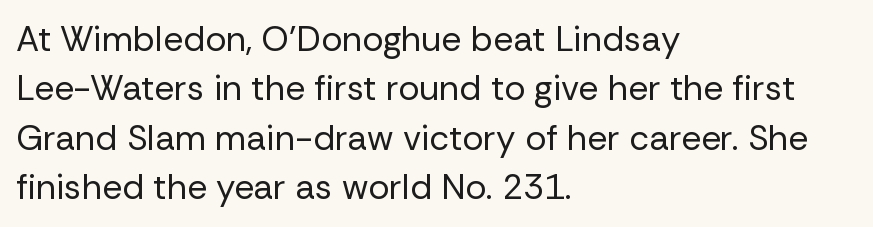
Q: Is the text bold? A: No.
Q: Is the text italic (slanted)? A: No, it is upright.
Q: Is the typeface a serif or a sans-serif typeface? A: Sans-serif.
Q: Is the text underlined? A: No.
Q: How is the paragraph aligned? A: Left-aligned.
Q: Is the spacing between letters normal or unusually wide? A: Normal.
Q: Is the spacing between lines tight, normal or loose? A: Normal.
Q: Width (condensed, normal, or wide)? A: Normal.
Q: Stroke contrast? A: Low.
Q: x-height? A: Medium.
Q: Monospaced? A: No.
